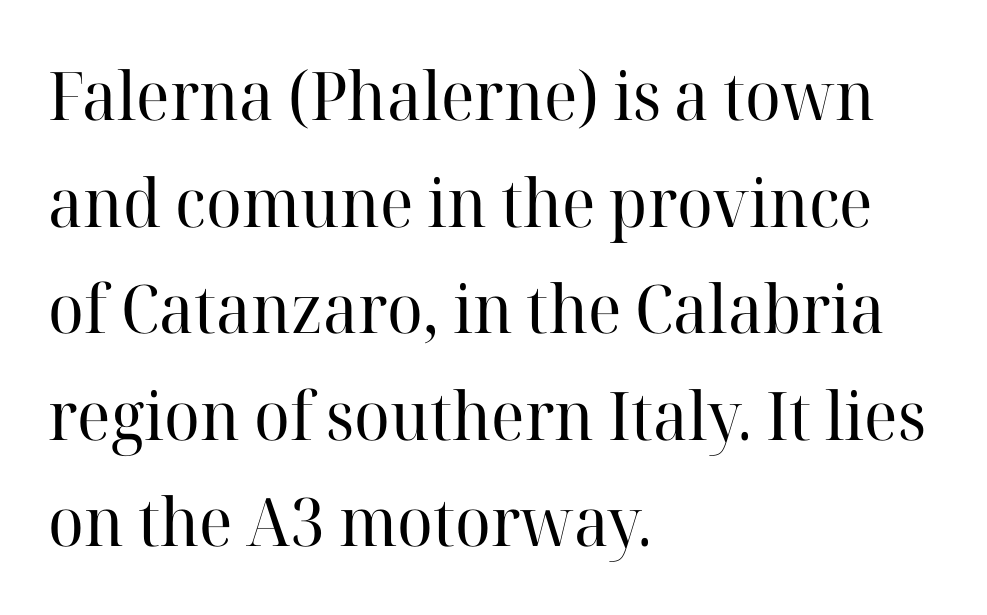
The specimen reads as upright at a glance. Yep, those are serifs on the letters. The leading is moderate, giving the passage an even texture. Compared with typical body copy, the letter spacing here is the same. The letters look calm and open, with moderate or lighter stems.
